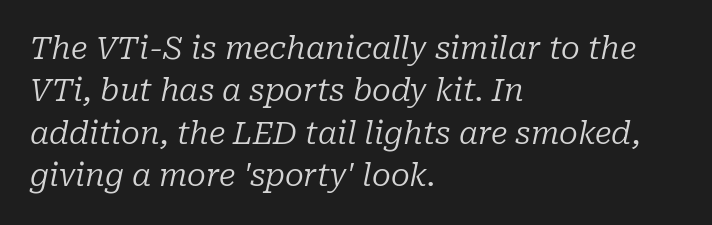
The image shows 31 px regular-weight serif type, italic (leaning right); set left-aligned, normal line spacing (1.37x), normal letter spacing, not underlined; low stroke contrast and a medium x-height.
